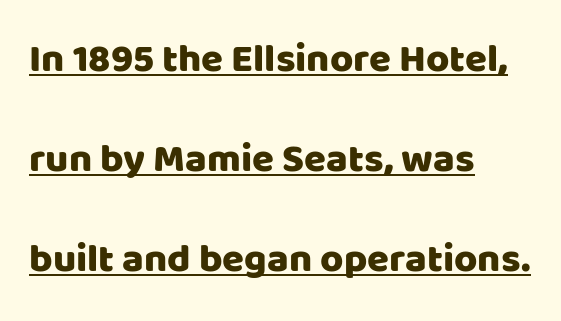
Do the characters align in a grid? No, the font is proportional. The type sits square on the baseline with zero lean. Rows of type keep a wide berth in the vertical direction. The rendering uses the underline text-decoration. Each letter's strokes conclude bluntly, with no projecting serifs.
